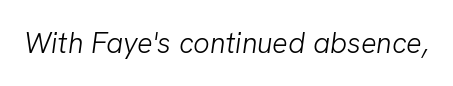
Plain, unruled lines of type. Note the varied advance widths — an 'i' is clearly narrower than an 'm'. The passage shown has conventional tracking throughout. In terms of letterform style, serifs are entirely absent.
